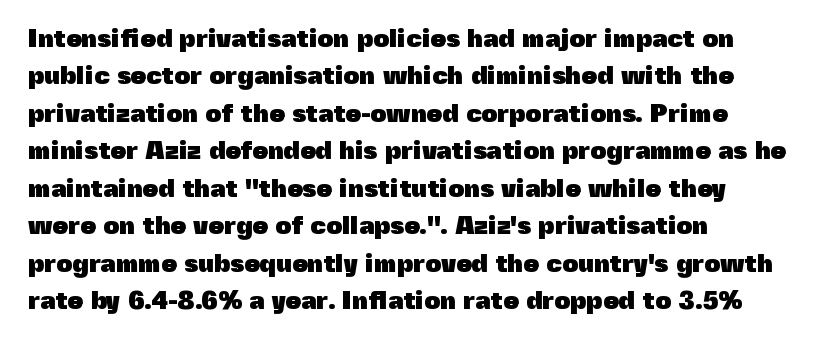
Q: Is the text bold? A: Yes.
Q: Is the text italic (slanted)? A: No, it is upright.
Q: Is the text underlined? A: No.
Q: How is the paragraph aligned? A: Left-aligned.
Q: Is the spacing between letters normal or unusually wide? A: Normal.
Q: Is the spacing between lines tight, normal or loose? A: Normal.
